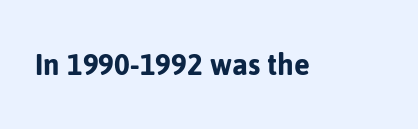
Q: Is the text italic (slanted)? A: No, it is upright.
Q: Is the typeface a serif or a sans-serif typeface? A: Sans-serif.
Q: Is the text underlined? A: No.
Q: Is the spacing between letters normal or unusually wide? A: Normal.
Q: Width (condensed, normal, or wide)? A: Normal.
Q: Stroke contrast? A: Low.
Q: x-height? A: Medium.
Q: Monospaced? A: No.
